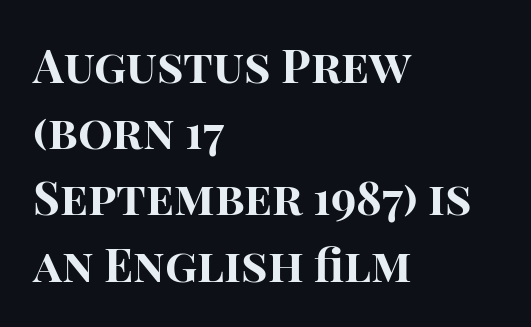
{"serif": "no", "italic": "no", "bold": "yes", "weight": "bold", "width": "normal", "stroke_contrast": "high", "x_height": "large", "monospaced": "no", "underline": "no", "align": "left", "line_spacing": "normal", "line_spacing_ratio": 1.44, "letter_spacing": "normal", "letter_spacing_em": 0.0, "glyph_px": 46}
